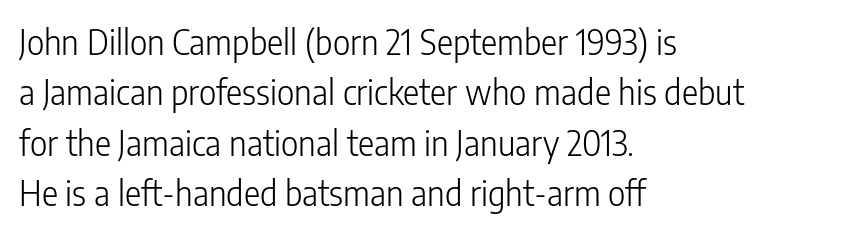
The strip under each line holds only bare page. The passage shown stacks its lines at a standard gap. Italic: no, the glyphs are upright roman. Words appear dense and cohesive because spacing is normal. This sample uses a sans-serif face.
